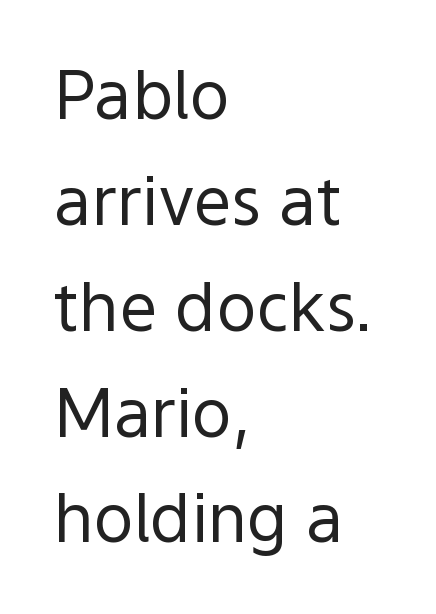
{"serif": "no", "italic": "no", "bold": "no", "weight": "regular", "width": "normal", "x_height": "medium", "monospaced": "no", "underline": "no", "align": "left", "line_spacing": "normal", "line_spacing_ratio": 1.58, "letter_spacing": "normal", "letter_spacing_em": 0.0, "glyph_px": 67}
